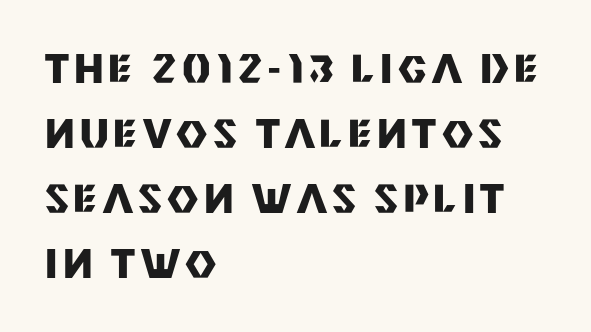
Strong, thick strokes mark this as bold type. Horizontal alignment here is leftward, the default for most running prose. The string is rendered with underlining switched off. This rendering employs a face without finishing strokes, i.e., a sans-serif. When letters stand straight like this, we call the style roman or upright.
